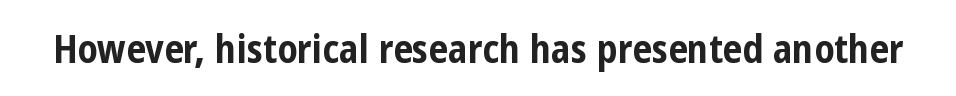
The letters carry no serifs — their stems end cleanly without finishing strokes. The letters advance in unequal steps, a hallmark of proportional type. These words are printed bold, with thick strokes throughout. The axis of the letterforms is exactly vertical.
